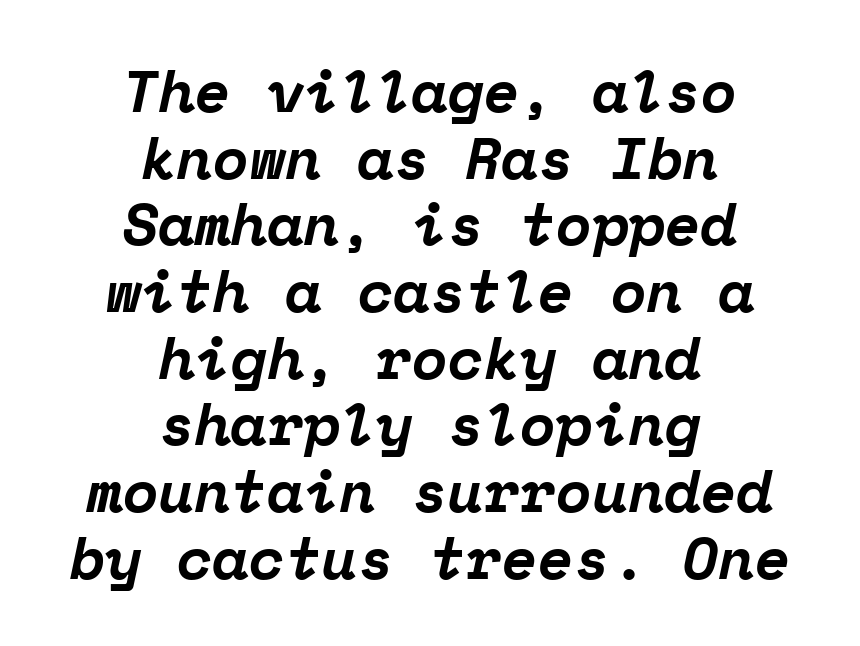
The type family on display is of the serif kind. The tracking reads as untouched default to a designer's eye. Letters rest on an invisible, unmarked baseline. The rendering uses a small line-height, squeezing the rows. The whole block is typeset with a tilt. On the weight axis this lands at bold, roughly 700.
